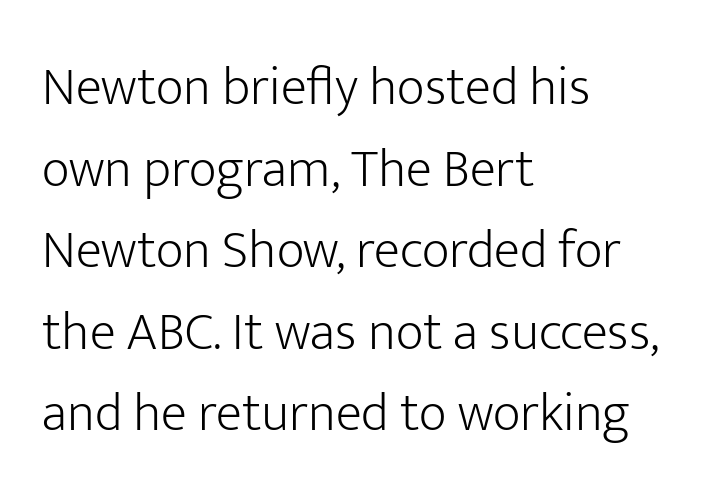
Stroke thickness stays within the range of a standard reading face or lighter. If you measured baseline to baseline, you'd find a middling distance. The glyphs in this specimen are sans serif. Default kerning and tracking; the words read as compact shapes. When letters stand straight like this, we call the style roman or upright.
